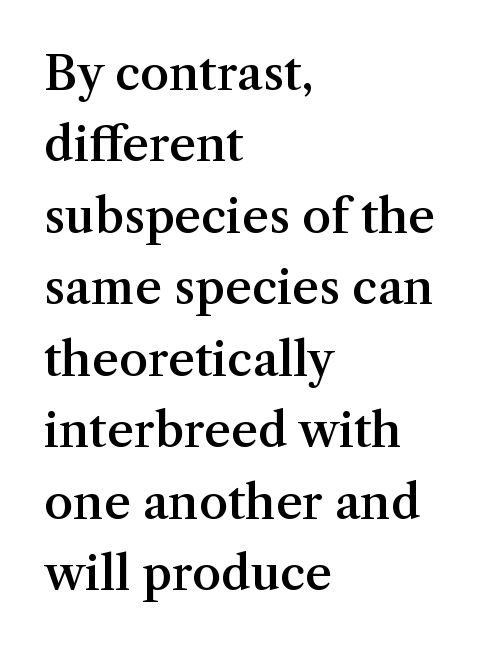
{"serif": "yes", "italic": "no", "bold": "semi", "weight": "semibold", "width": "normal", "stroke_contrast": "medium", "x_height": "medium", "monospaced": "no", "underline": "no", "align": "left", "line_spacing": "normal", "line_spacing_ratio": 1.52, "letter_spacing": "normal", "letter_spacing_em": 0.0, "glyph_px": 47}
